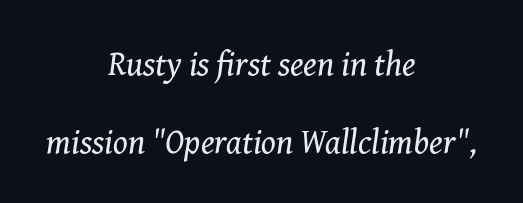
Spacing between characters is what you'd get straight out of the box. Each letter keeps its own natural width here, so spacing adapts to shape. Horizontal alignment here is central, giving a formal, balanced look. Leading is clearly above the norm, producing a sparse column. The font is comparable to plain body text, perhaps lighter. Font category for this specimen: serif.
